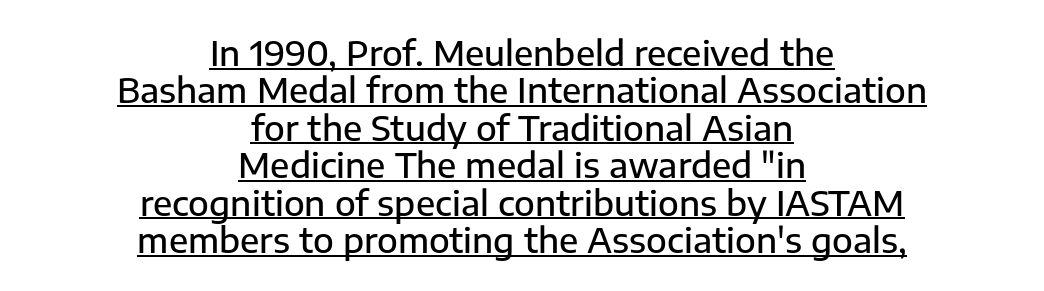
Q: Is the text bold? A: Semi-bold.
Q: Is the text italic (slanted)? A: No, it is upright.
Q: Is the typeface a serif or a sans-serif typeface? A: Sans-serif.
Q: Is the text underlined? A: Yes.
Q: How is the paragraph aligned? A: Centered.
Q: Is the spacing between letters normal or unusually wide? A: Normal.
Q: Is the spacing between lines tight, normal or loose? A: Tight.
Q: Width (condensed, normal, or wide)? A: Normal.
Q: Stroke contrast? A: Low.
Q: x-height? A: Medium.
Q: Monospaced? A: No.
